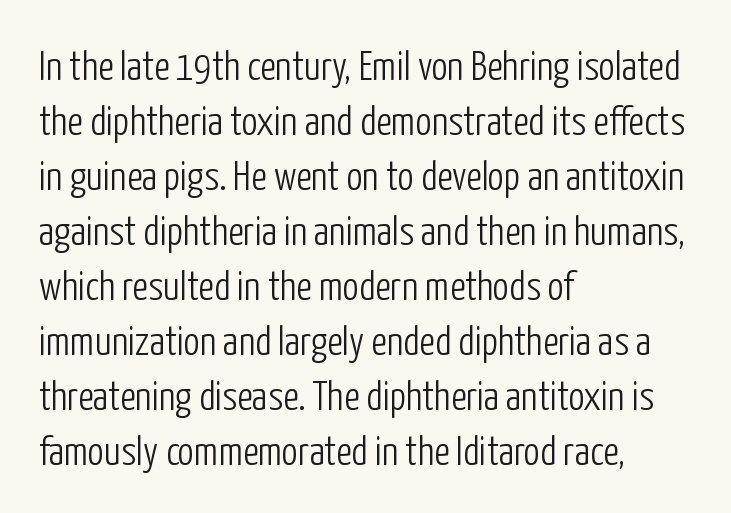
{"serif": "no", "italic": "no", "bold": "no", "weight": "light", "width": "condensed", "stroke_contrast": "low", "x_height": "medium", "monospaced": "no", "underline": "no", "align": "left", "line_spacing": "normal", "line_spacing_ratio": 1.34, "letter_spacing": "normal", "letter_spacing_em": 0.0, "glyph_px": 41}
